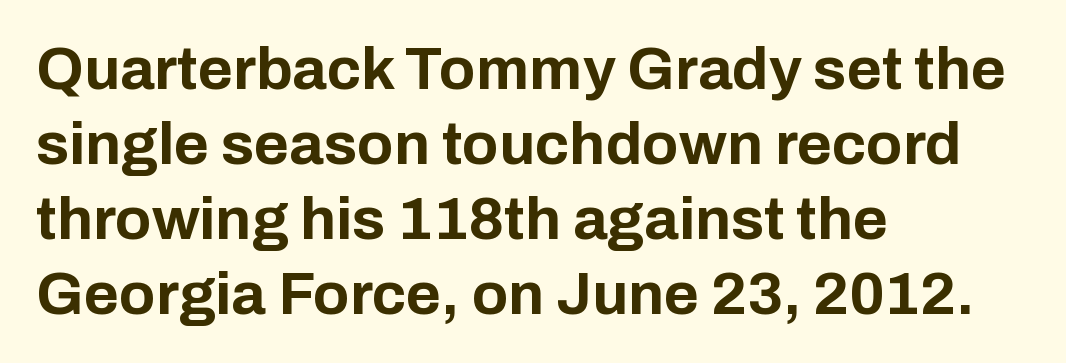
The image shows 60 px bold sans-serif type, upright; set left-aligned, normal line spacing (1.25x), normal letter spacing, not underlined; low stroke contrast and a medium x-height.
